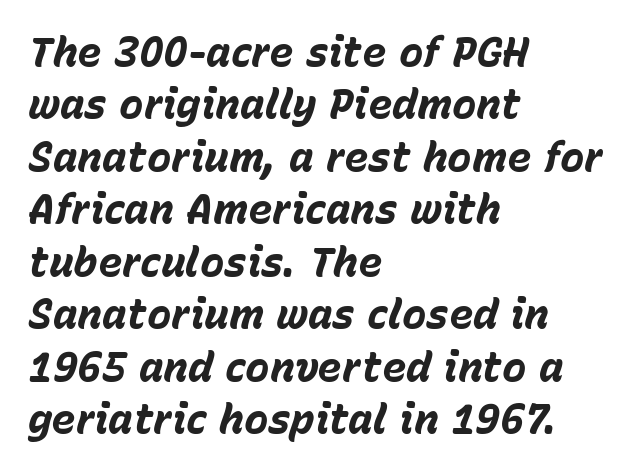
The image shows 41 px bold type, italic (leaning right); set left-aligned, normal line spacing (1.28x), normal letter spacing, not underlined; low stroke contrast and a medium x-height.
